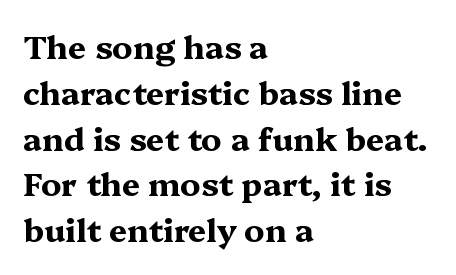
The image shows 32 px bold, wide serif type, upright; set left-aligned, normal line spacing (1.43x), normal letter spacing, not underlined; medium stroke contrast and a medium x-height.
